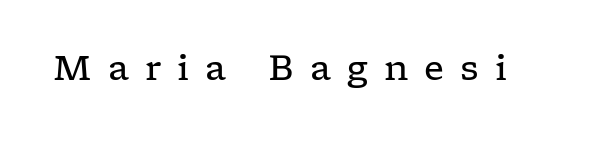
{"serif": "yes", "italic": "no", "bold": "no", "weight": "regular", "width": "wide", "stroke_contrast": "low", "x_height": "medium", "monospaced": "no", "underline": "no", "letter_spacing": "wide", "letter_spacing_em": 0.46, "glyph_px": 35}
